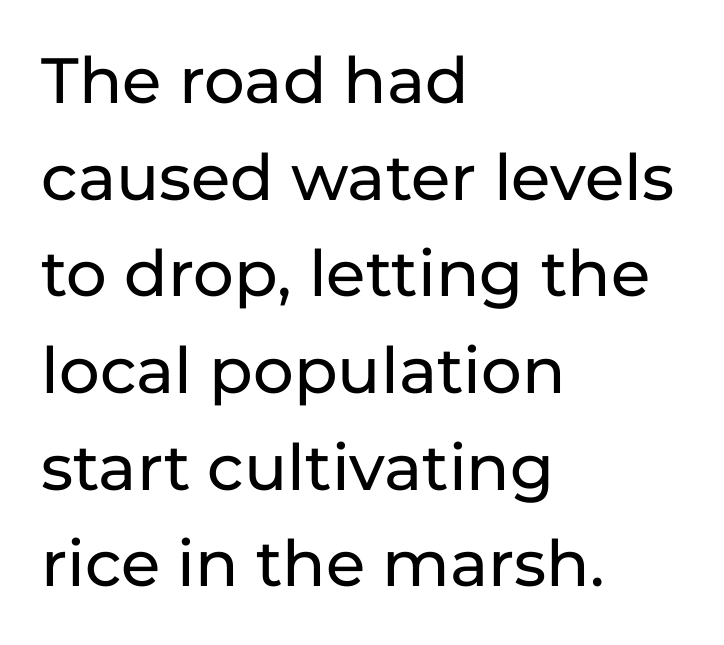
Regular leading. The gaps between neighbouring characters are ordinary and unremarkable. Grotesque or geometric, the face here clearly has no serifs. A typesetter would call this proportional, since set widths differ per character.
